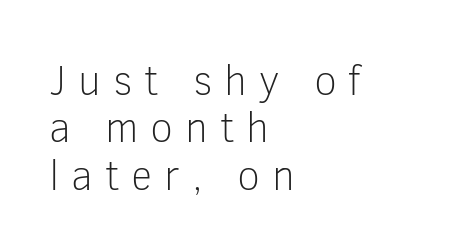
Q: Is the text bold? A: No.
Q: Is the text italic (slanted)? A: No, it is upright.
Q: Is the typeface a serif or a sans-serif typeface? A: Sans-serif.
Q: Is the text underlined? A: No.
Q: How is the paragraph aligned? A: Left-aligned.
Q: Is the spacing between letters normal or unusually wide? A: Unusually wide.
Q: Is the spacing between lines tight, normal or loose? A: Tight.
Q: Width (condensed, normal, or wide)? A: Normal.
Q: Stroke contrast? A: Low.
Q: x-height? A: Medium.
Q: Monospaced? A: No.
